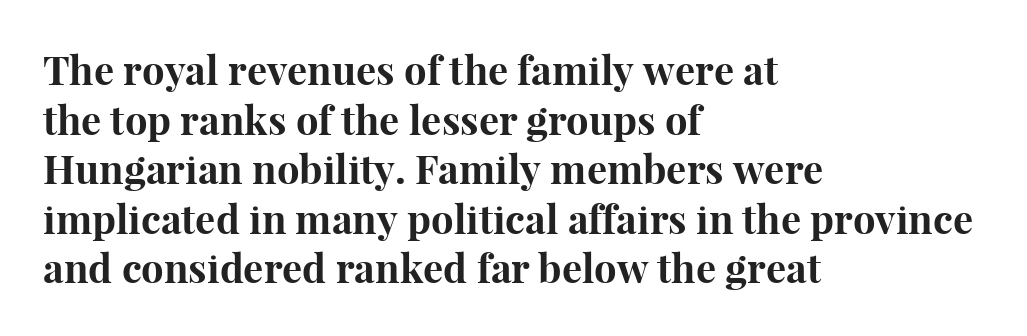
Q: Is the text bold? A: Yes.
Q: Is the text italic (slanted)? A: No, it is upright.
Q: Is the typeface a serif or a sans-serif typeface? A: Serif.
Q: Is the text underlined? A: No.
Q: How is the paragraph aligned? A: Left-aligned.
Q: Is the spacing between letters normal or unusually wide? A: Normal.
Q: Width (condensed, normal, or wide)? A: Normal.
Q: Stroke contrast? A: High.
Q: x-height? A: Medium.
Q: Monospaced? A: No.
